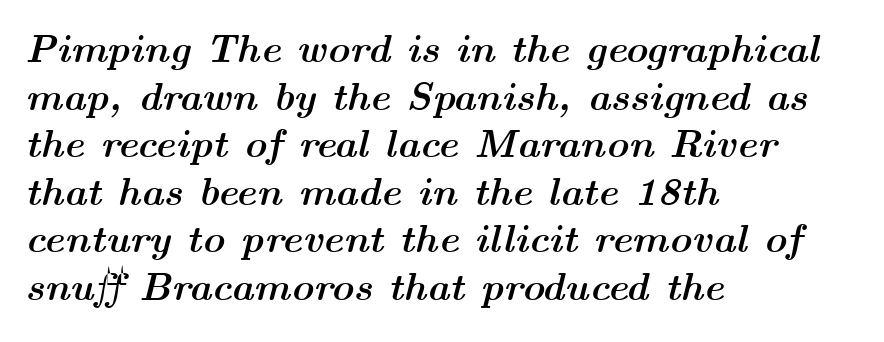
{"italic": "yes", "lean": "right", "slant_degrees": 14, "bold": "yes", "weight": "semibold", "width": "wide", "stroke_contrast": "medium", "x_height": "medium", "monospaced": "no", "underline": "no", "align": "left", "line_spacing_ratio": 1.22, "letter_spacing": "normal", "letter_spacing_em": 0.0, "glyph_px": 39}
